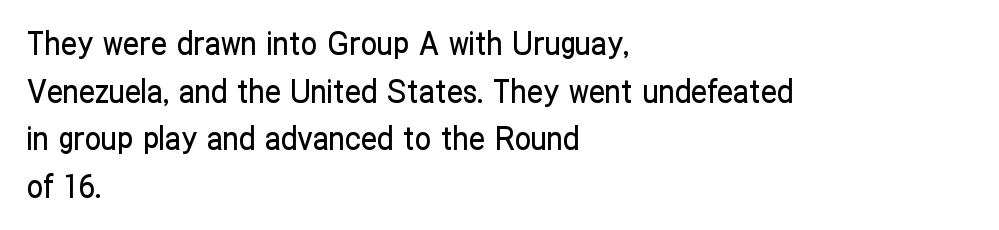
The image shows 32 px condensed sans-serif type, upright; set left-aligned, normal line spacing (1.49x), normal letter spacing, not underlined; low stroke contrast and a medium x-height.
